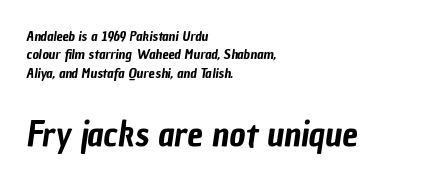
Q: Is the typeface a serif or a sans-serif typeface? A: Sans-serif.
Q: Is the text underlined? A: No.
Q: How is the paragraph aligned? A: Left-aligned.
Q: Is the spacing between letters normal or unusually wide? A: Normal.
Q: Is the spacing between lines tight, normal or loose? A: Normal.
Q: Which block of text is set in a larger size, the first (top) or the second (bottom)? A: The second (bottom) one.
Q: Width (condensed, normal, or wide)? A: Condensed.
Q: Stroke contrast? A: Low.
Q: x-height? A: Medium.
Q: Monospaced? A: No.
